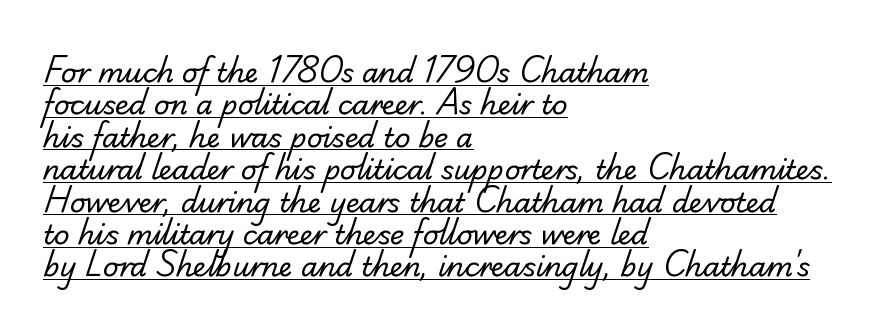
The image shows 27 px text type; set left-aligned, line spacing 1.2x, normal letter spacing, underlined.
